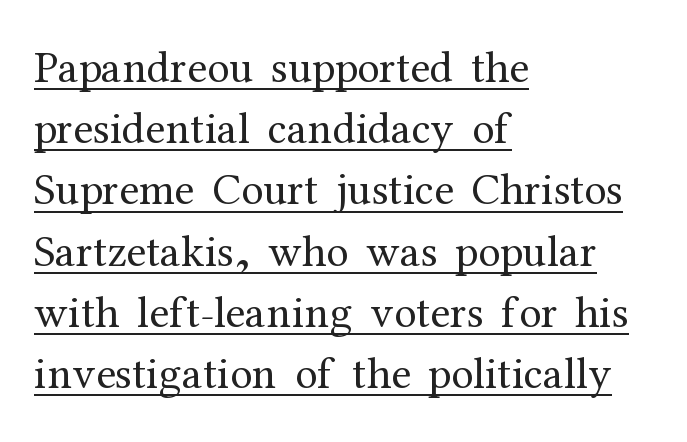
{"serif": "yes", "italic": "no", "bold": "no", "weight": "regular", "width": "normal", "stroke_contrast": "medium", "x_height": "medium", "monospaced": "no", "underline": "yes", "align": "left", "line_spacing": "normal", "line_spacing_ratio": 1.36, "letter_spacing": "normal", "letter_spacing_em": 0.0, "glyph_px": 45}
